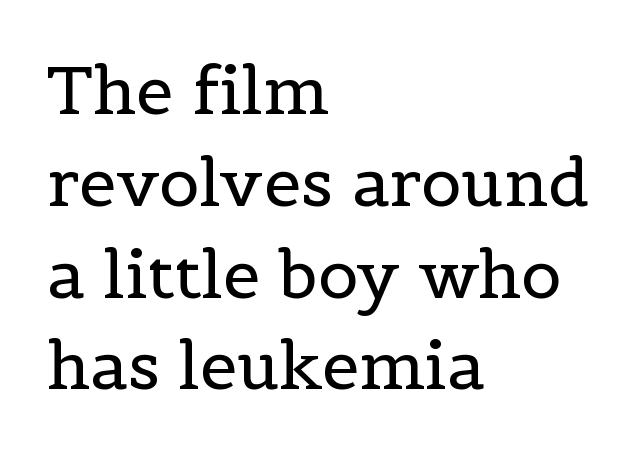
These lines are composed in type with serifs. Caption: standard tracking, unaltered. This rendering uses left alignment, leaving the right contour irregular. The letters stand straight up with perfectly vertical stems. The passage shown is typed in a proportional face where columns would drift.
